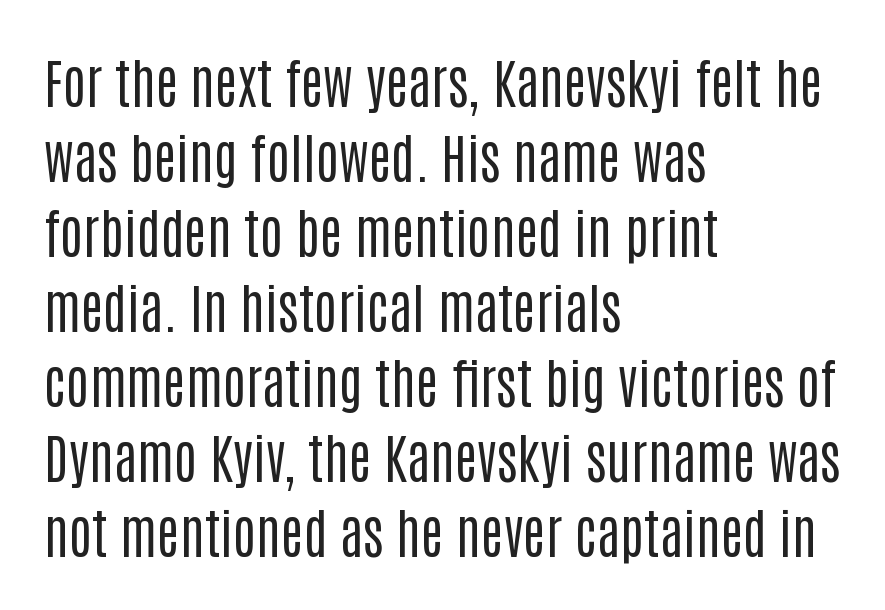
{"serif": "no", "italic": "no", "bold": "no", "weight": "regular", "width": "condensed", "stroke_contrast": "low", "x_height": "large", "monospaced": "no", "underline": "no", "align": "left", "line_spacing": "normal", "line_spacing_ratio": 1.39, "letter_spacing": "normal", "letter_spacing_em": 0.0, "glyph_px": 54}
